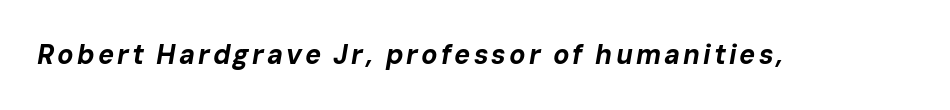
The image shows 27 px bold type, italic (leaning right); set not underlined.
